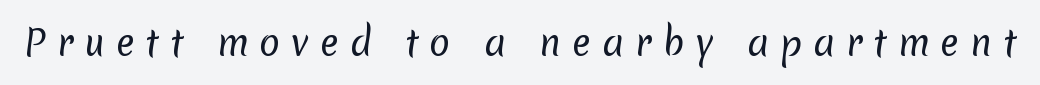
Q: Is the text bold? A: No.
Q: Is the typeface a serif or a sans-serif typeface? A: Sans-serif.
Q: Is the text underlined? A: No.
Q: Is the spacing between letters normal or unusually wide? A: Unusually wide.
Q: Width (condensed, normal, or wide)? A: Normal.
Q: Stroke contrast? A: Low.
Q: x-height? A: Medium.
Q: Monospaced? A: No.
